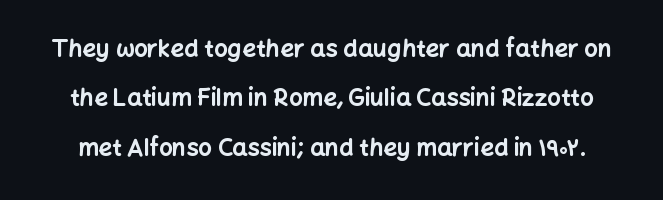
The image shows 24 px bold type, upright; set loose line spacing (2.06x), normal letter spacing, not underlined.
